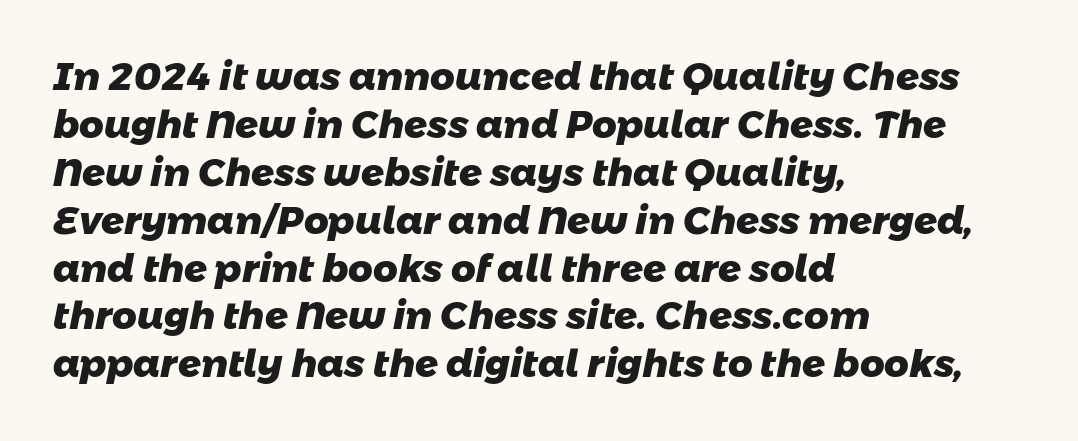
Q: Is the text bold? A: Yes.
Q: Is the typeface a serif or a sans-serif typeface? A: Sans-serif.
Q: Is the text underlined? A: No.
Q: How is the paragraph aligned? A: Left-aligned.
Q: Is the spacing between letters normal or unusually wide? A: Normal.
Q: Is the spacing between lines tight, normal or loose? A: Normal.
Q: Width (condensed, normal, or wide)? A: Normal.
Q: Stroke contrast? A: Low.
Q: x-height? A: Medium.
Q: Monospaced? A: No.
